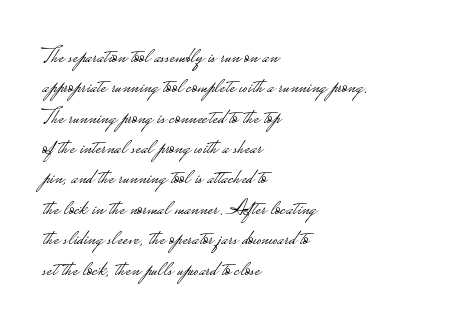
Q: Is the text bold? A: No.
Q: Is the text italic (slanted)? A: Yes.
Q: Is the text underlined? A: No.
Q: How is the paragraph aligned? A: Left-aligned.
Q: Is the spacing between letters normal or unusually wide? A: Normal.
Q: Is the spacing between lines tight, normal or loose? A: Normal.
